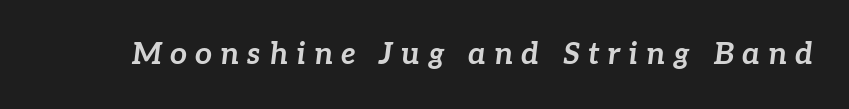
Q: Is the text bold? A: Yes.
Q: Is the text italic (slanted)? A: Yes, it leans right by about 7 degrees.
Q: Is the text underlined? A: No.
Q: Is the spacing between letters normal or unusually wide? A: Unusually wide.
Q: Width (condensed, normal, or wide)? A: Normal.
Q: Stroke contrast? A: Low.
Q: x-height? A: Medium.
Q: Monospaced? A: No.
